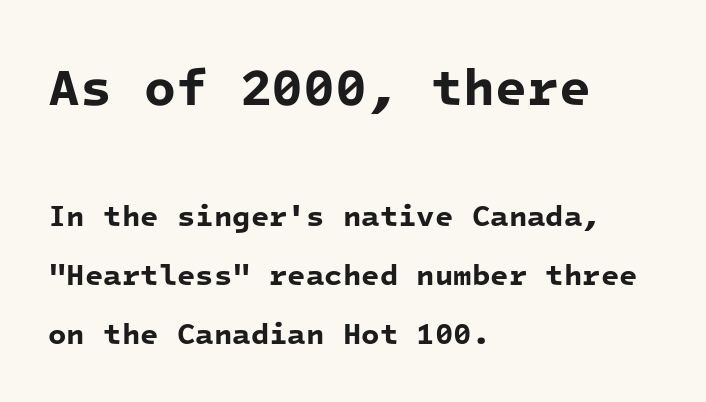
Weight: bold. Note: larger setting up top, smaller setting below. Nobody drew a line under any word here. Leftover space on each line is placed entirely after the last word.
